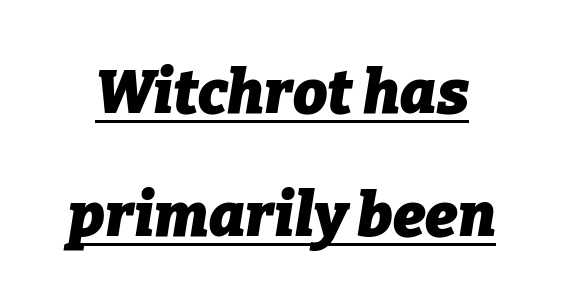
{"italic": "yes", "lean": "right", "slant_degrees": 9, "bold": "yes", "weight": "heavy", "width": "normal", "stroke_contrast": "low", "x_height": "medium", "monospaced": "no", "underline": "yes", "line_spacing": "loose", "line_spacing_ratio": 2.01, "letter_spacing": "normal", "letter_spacing_em": 0.0, "glyph_px": 61}
